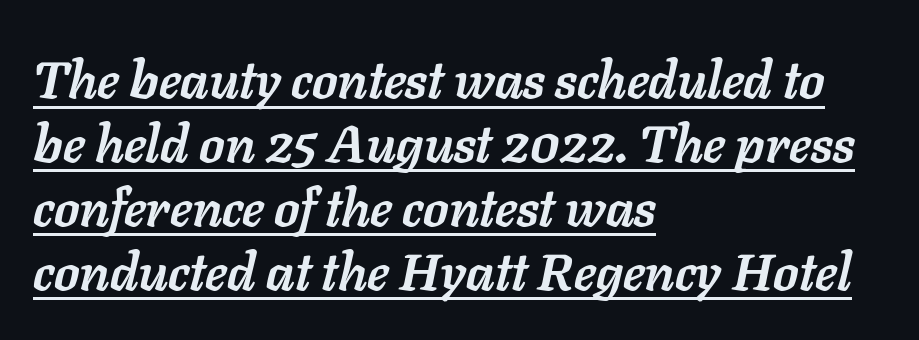
Q: Is the text bold? A: Yes.
Q: Is the text italic (slanted)? A: Yes, it leans right by about 11 degrees.
Q: Is the text underlined? A: Yes.
Q: How is the paragraph aligned? A: Left-aligned.
Q: Is the spacing between letters normal or unusually wide? A: Normal.
Q: Width (condensed, normal, or wide)? A: Normal.
Q: Stroke contrast? A: Low.
Q: x-height? A: Medium.
Q: Monospaced? A: No.
